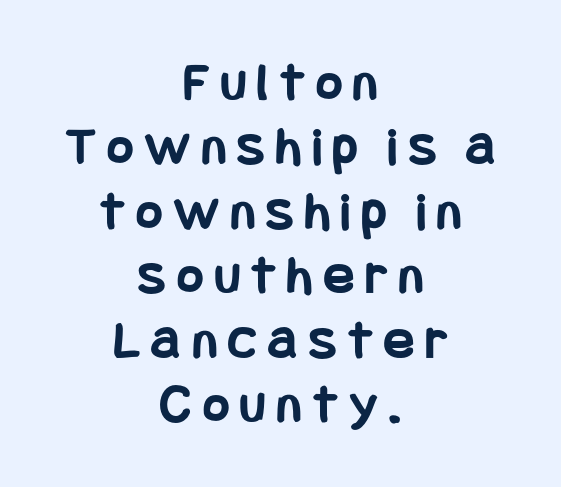
Any mark beneath the type? The region is blank. The paragraph shown floats in the horizontal middle. If you measured baseline to baseline, you'd find a short distance. The line texture is sparse and dotted thanks to wide tracking.
